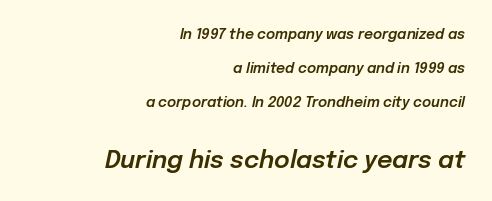
Q: Is the text italic (slanted)? A: Yes, it leans right by about 12 degrees.
Q: Is the text underlined? A: No.
Q: How is the paragraph aligned? A: Right-aligned.
Q: Is the spacing between letters normal or unusually wide? A: Normal.
Q: Is the spacing between lines tight, normal or loose? A: Loose.
Q: Which block of text is set in a larger size, the first (top) or the second (bottom)? A: The second (bottom) one.
